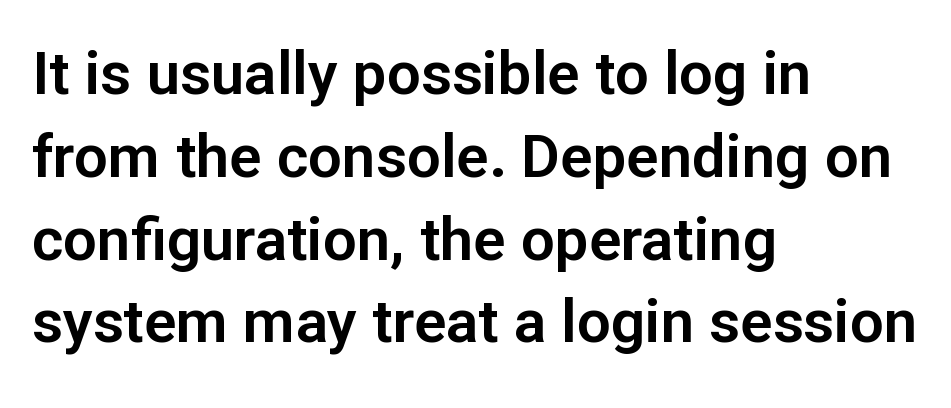
{"serif": "no", "italic": "no", "width": "normal", "stroke_contrast": "low", "x_height": "medium", "monospaced": "no", "underline": "no", "align": "left", "line_spacing": "normal", "line_spacing_ratio": 1.38, "letter_spacing": "normal", "letter_spacing_em": 0.0, "glyph_px": 60}
